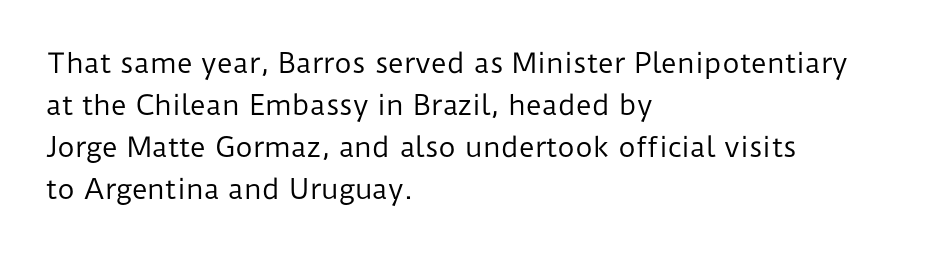
Each new line begins a customary step beneath the previous one. The passage shown is not underscored anywhere. Weight: not bold — regular or lighter. Nope, not italic — everything's standing straight. A classic flush-left, rag-right setting is used for this passage.
